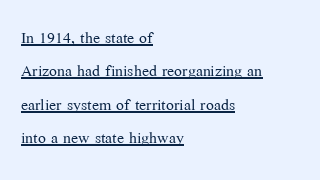
{"italic": "no", "bold": "no", "underline": "yes", "align": "left", "line_spacing": "normal", "line_spacing_ratio": 1.59, "letter_spacing": "normal", "letter_spacing_em": 0.0, "glyph_px": 21}
